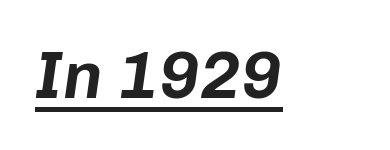
Q: Is the text italic (slanted)? A: Yes, it leans right by about 8 degrees.
Q: Is the text underlined? A: Yes.
Q: Is the spacing between letters normal or unusually wide? A: Normal.
Q: Width (condensed, normal, or wide)? A: Normal.
Q: Stroke contrast? A: Low.
Q: x-height? A: Medium.
Q: Monospaced? A: No.
